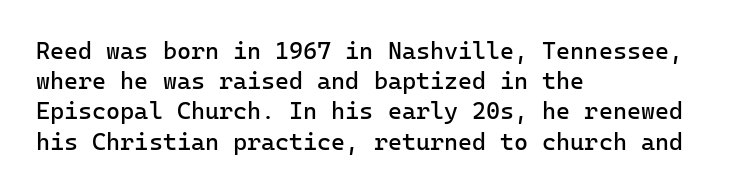
The weight would be labelled regular, book, light, or lighter still. Every stem runs plumb, perpendicular to the baseline. Descender tails drop into unmarked territory. One glance says typical: line gaps are just what's usual.
